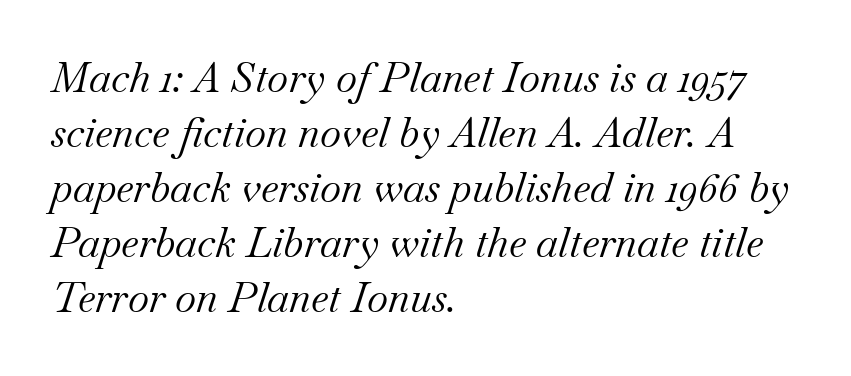
The image shows 41 px regular-weight serif type, italic (leaning right); set left-aligned, normal line spacing (1.34x), normal letter spacing, not underlined; medium stroke contrast and a small x-height.
